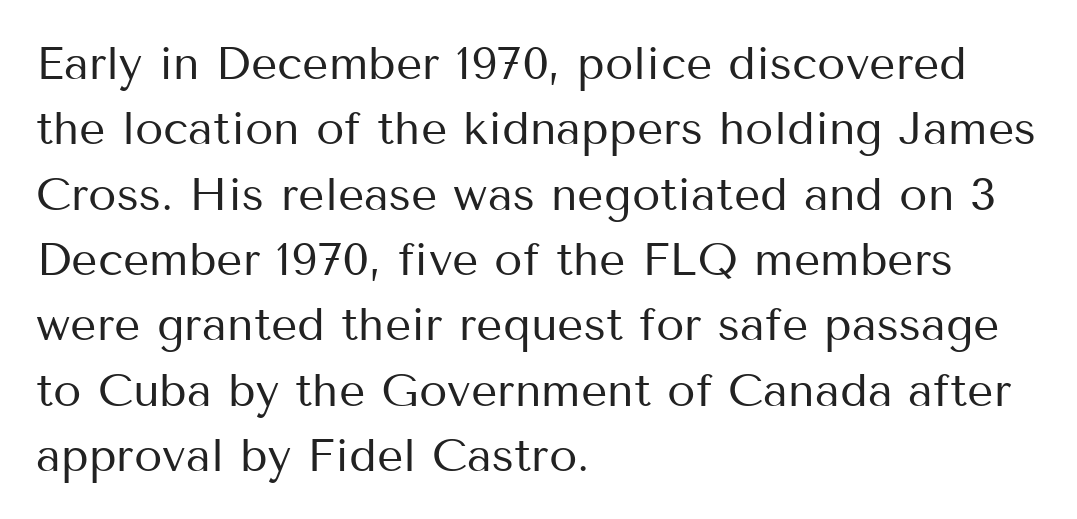
{"serif": "no", "italic": "no", "bold": "no", "weight": "regular", "width": "normal", "stroke_contrast": "medium", "x_height": "medium", "monospaced": "no", "underline": "no", "align": "left", "line_spacing": "normal", "line_spacing_ratio": 1.42, "letter_spacing": "normal", "letter_spacing_em": 0.0, "glyph_px": 46}
